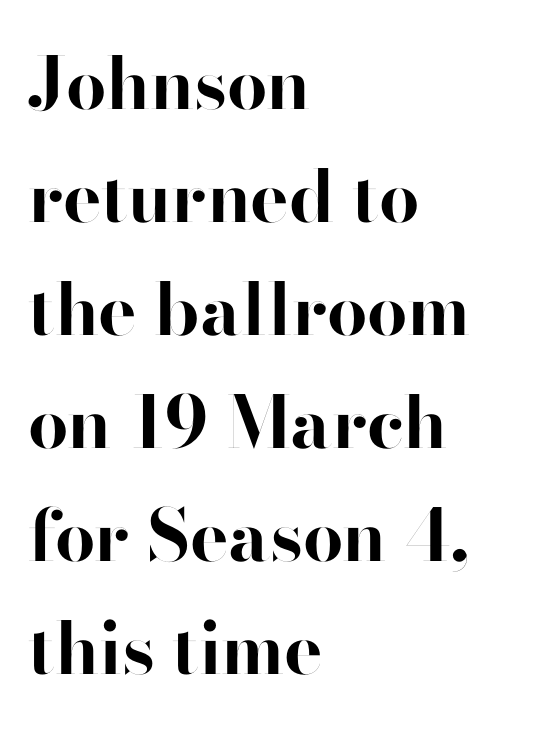
{"serif": "no", "italic": "no", "bold": "yes", "weight": "bold", "width": "normal", "stroke_contrast": "high", "x_height": "small", "monospaced": "no", "underline": "no", "align": "left", "line_spacing": "normal", "line_spacing_ratio": 1.57, "letter_spacing": "normal", "letter_spacing_em": 0.0, "glyph_px": 72}
